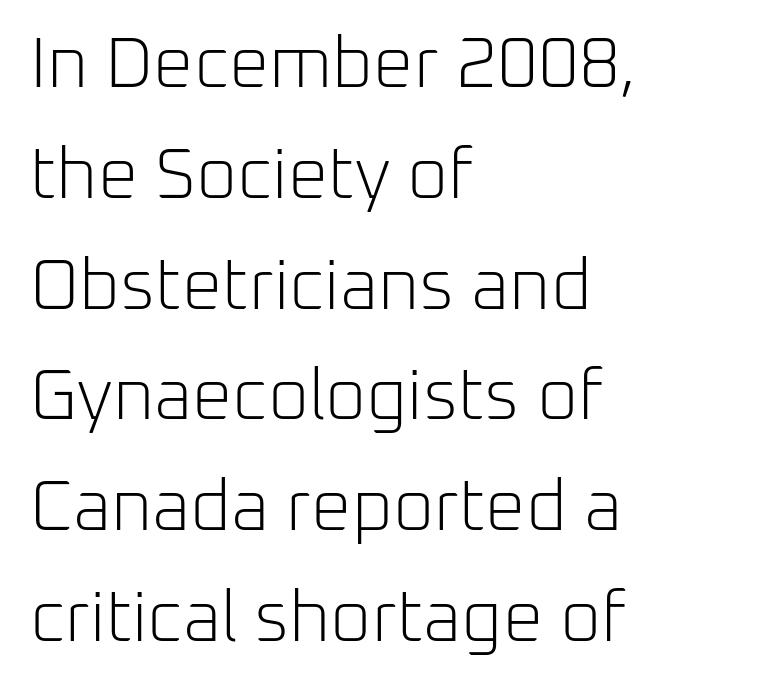
The image shows 71 px light sans-serif type, upright; set left-aligned, normal line spacing (1.56x), normal letter spacing, not underlined; low stroke contrast and a medium x-height.
